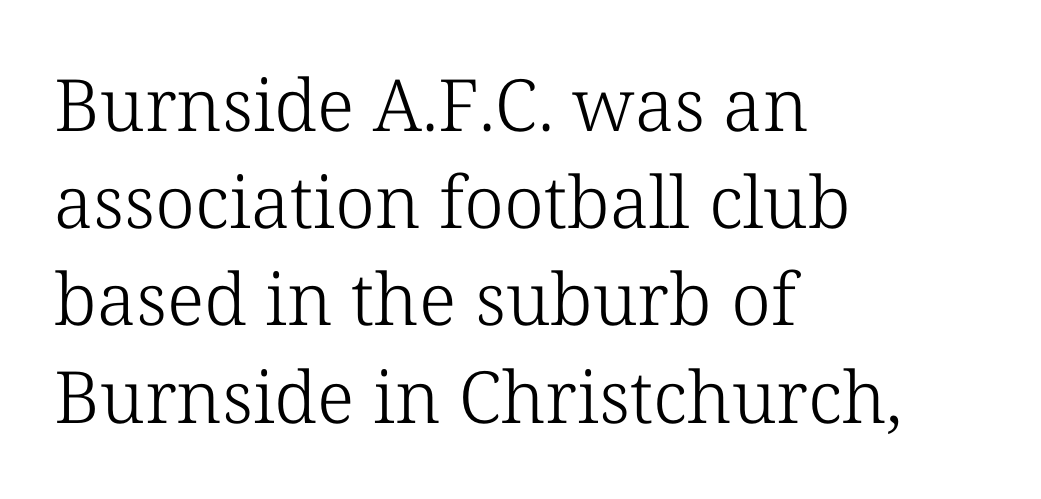
Q: Is the text bold? A: No.
Q: Is the text italic (slanted)? A: No, it is upright.
Q: Is the typeface a serif or a sans-serif typeface? A: Serif.
Q: Is the text underlined? A: No.
Q: How is the paragraph aligned? A: Left-aligned.
Q: Is the spacing between letters normal or unusually wide? A: Normal.
Q: Is the spacing between lines tight, normal or loose? A: Normal.
Q: Width (condensed, normal, or wide)? A: Normal.
Q: Stroke contrast? A: Low.
Q: x-height? A: Medium.
Q: Monospaced? A: No.
